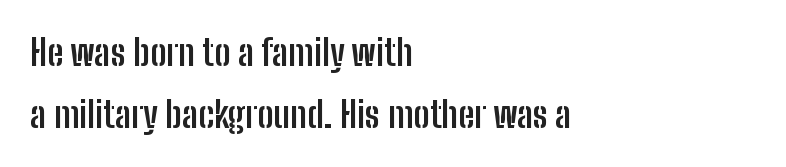
The image shows 36 px semibold, condensed sans-serif type, upright; set left-aligned, line spacing 1.73x, normal letter spacing, not underlined; low stroke contrast and a medium x-height.
